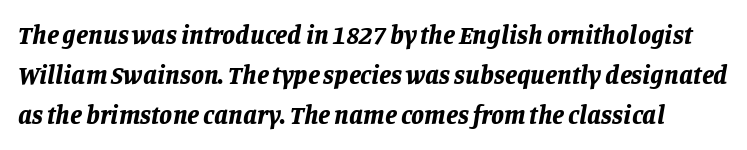
{"italic": "yes", "lean": "right", "slant_degrees": 11, "bold": "yes", "underline": "no", "line_spacing": "normal", "line_spacing_ratio": 1.54, "letter_spacing": "normal", "letter_spacing_em": 0.0, "glyph_px": 26}
